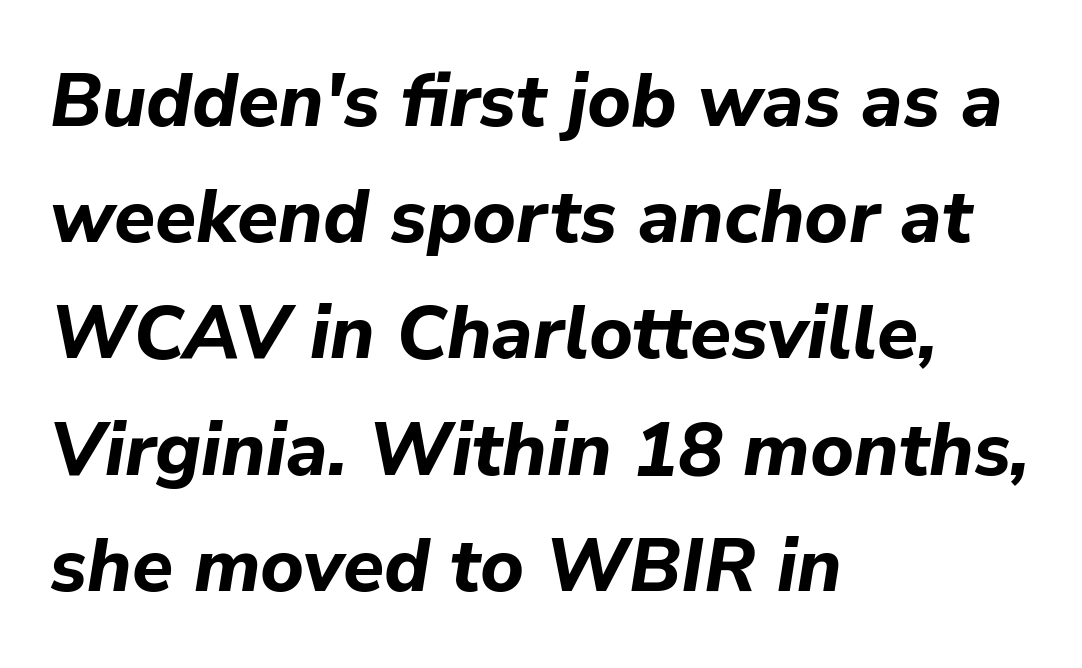
The image shows 75 px bold type, italic (leaning right); set left-aligned, normal line spacing (1.55x), normal letter spacing, not underlined; low stroke contrast and a medium x-height.
